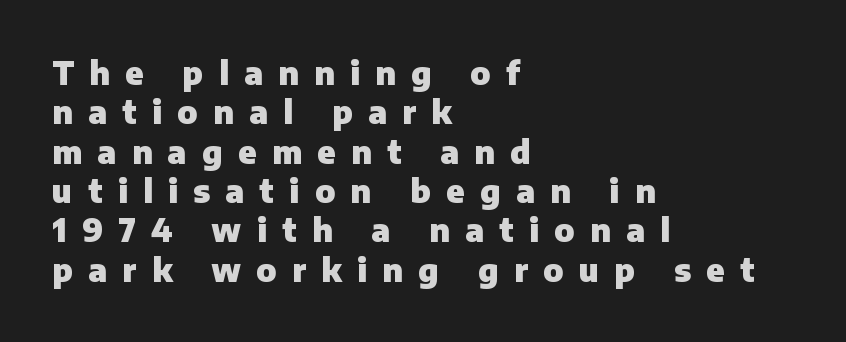
Letter spacing: wide. The letters are bold, with thick, heavy strokes. Compared with a centered layout, this one pins lines to the left instead. The strip under each line holds only bare page.
